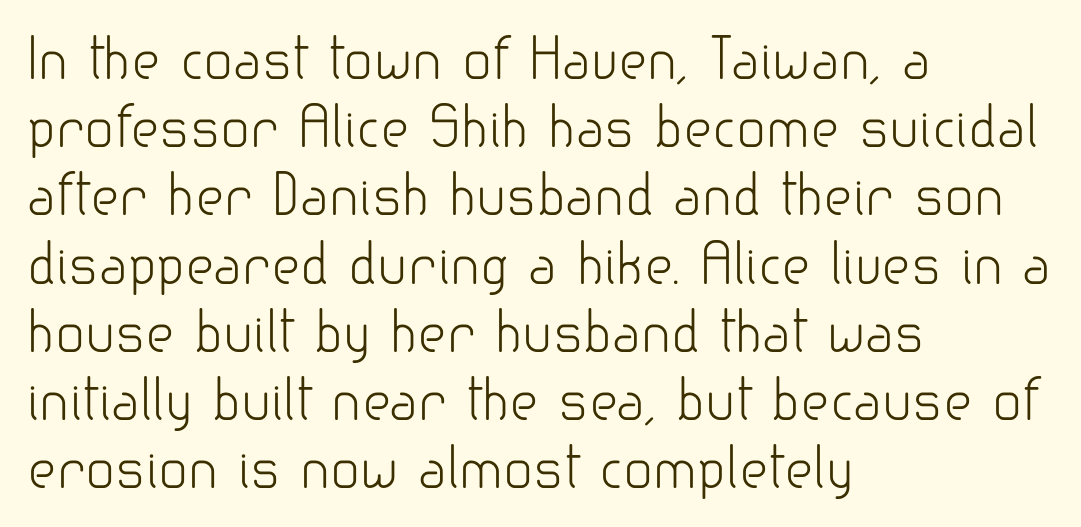
The ragged edge is on the right, which tells us the setting is flush left. Each letter keeps its own natural width here, so spacing adapts to shape. Descenders hang freely into open space. Letter spacing: default. This rendering employs a face without finishing strokes, i.e., a sans-serif.
